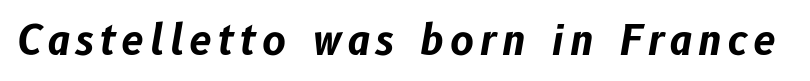
The image shows 40 px bold type, italic (leaning right); set not underlined; low stroke contrast and a medium x-height.
